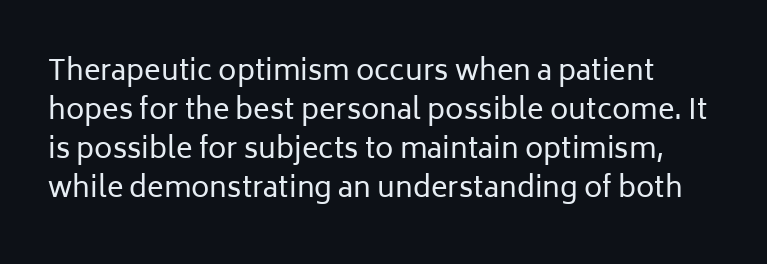
{"serif": "no", "italic": "no", "bold": "no", "weight": "regular", "width": "normal", "stroke_contrast": "low", "x_height": "medium", "monospaced": "no", "underline": "no", "line_spacing": "normal", "line_spacing_ratio": 1.39, "letter_spacing": "normal", "letter_spacing_em": 0.0, "glyph_px": 28}
